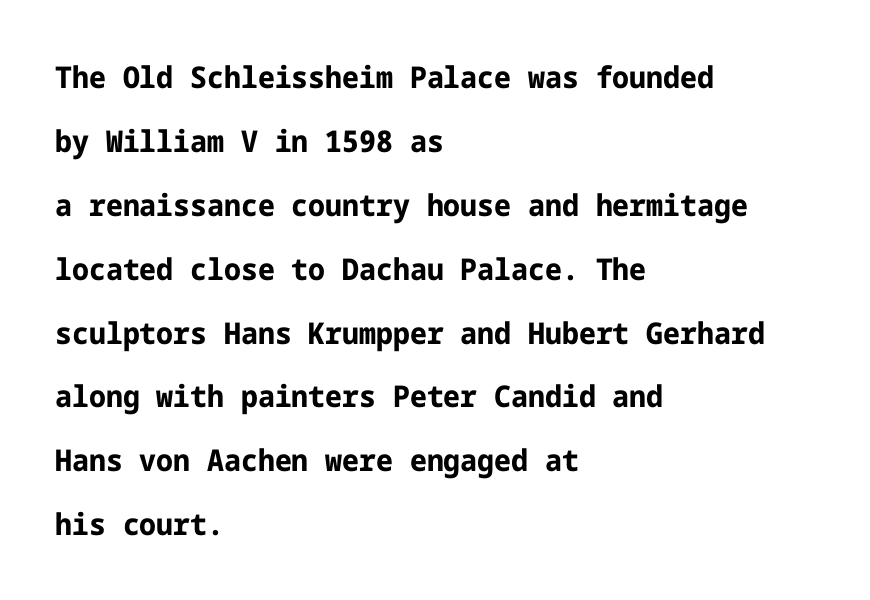
The image shows 30 px bold sans-serif type, upright; set left-aligned, loose line spacing (2.13x), normal letter spacing, not underlined; low stroke contrast and a medium x-height.
